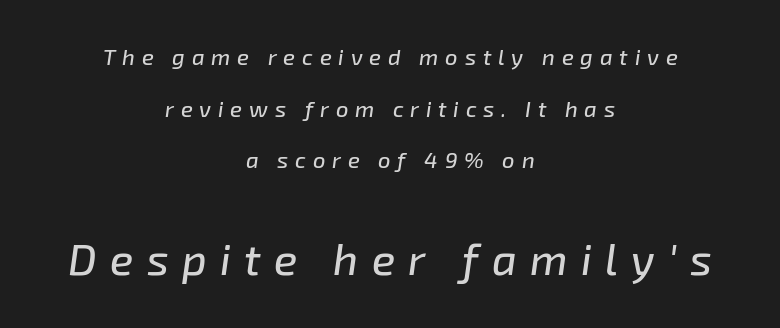
Q: Is the text italic (slanted)? A: Yes, it leans right by about 8 degrees.
Q: Is the text underlined? A: No.
Q: How is the paragraph aligned? A: Centered.
Q: Is the spacing between letters normal or unusually wide? A: Unusually wide.
Q: Is the spacing between lines tight, normal or loose? A: Loose.
Q: Which block of text is set in a larger size, the first (top) or the second (bottom)? A: The second (bottom) one.
Q: Width (condensed, normal, or wide)? A: Normal.
Q: Stroke contrast? A: Low.
Q: x-height? A: Medium.
Q: Monospaced? A: No.
